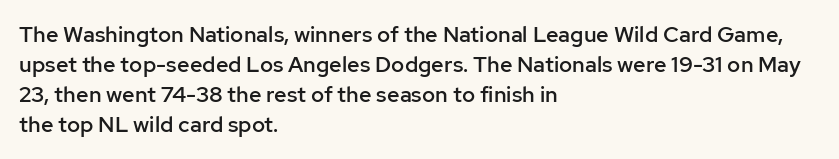
Q: Is the text bold? A: Semi-bold.
Q: Is the text italic (slanted)? A: No, it is upright.
Q: Is the text underlined? A: No.
Q: How is the paragraph aligned? A: Left-aligned.
Q: Is the spacing between letters normal or unusually wide? A: Normal.
Q: Is the spacing between lines tight, normal or loose? A: Normal.
